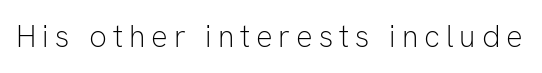
Observe the absence of serifs on each vertical stroke in this sample. Compared with a typical body face, this is equally light or lighter still. The baseline area is clear. Think of a printed novel: that variable character pitch is what you see here. Tall strokes in this sample are plumb rather than angled.
